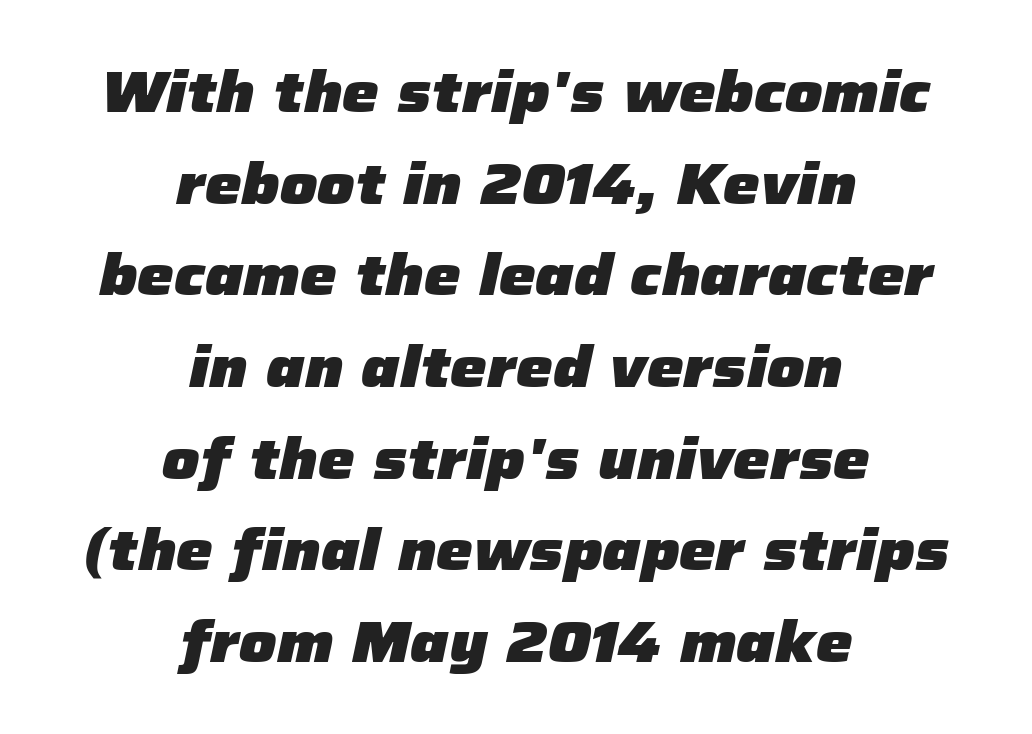
{"italic": "yes", "lean": "right", "slant_degrees": 12, "bold": "yes", "weight": "heavy", "width": "normal", "stroke_contrast": "low", "x_height": "medium", "monospaced": "no", "underline": "no", "align": "center", "line_spacing": "normal", "line_spacing_ratio": 1.58, "letter_spacing": "normal", "letter_spacing_em": 0.0, "glyph_px": 58}
